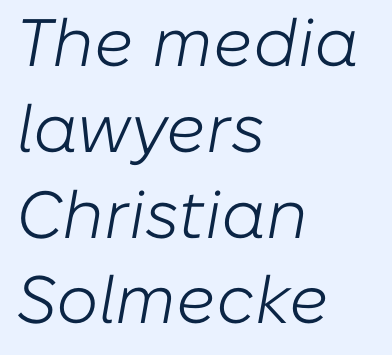
The image shows 67 px light type, italic (leaning right); set left-aligned, normal line spacing (1.28x), normal letter spacing, not underlined; low stroke contrast and a medium x-height.
